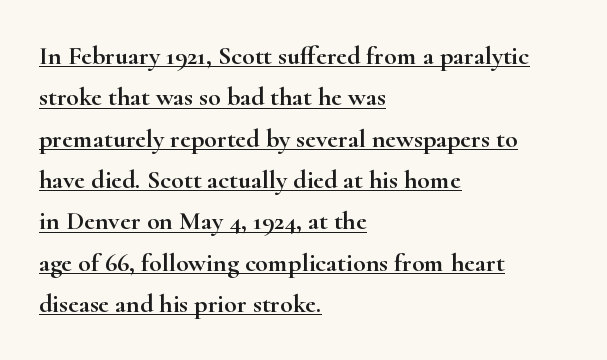
The image shows 26 px text type, upright; set left-aligned, normal line spacing (1.59x), normal letter spacing, underlined.
